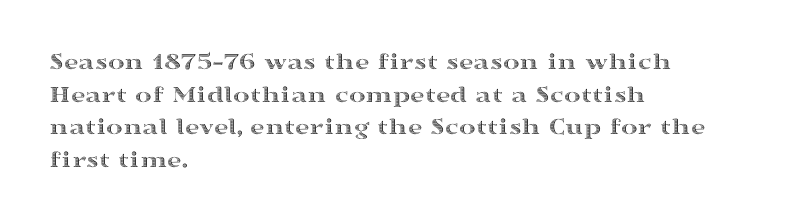
{"italic": "no", "underline": "no", "align": "left", "line_spacing": "normal", "line_spacing_ratio": 1.31, "letter_spacing": "normal", "letter_spacing_em": 0.0, "glyph_px": 25}
